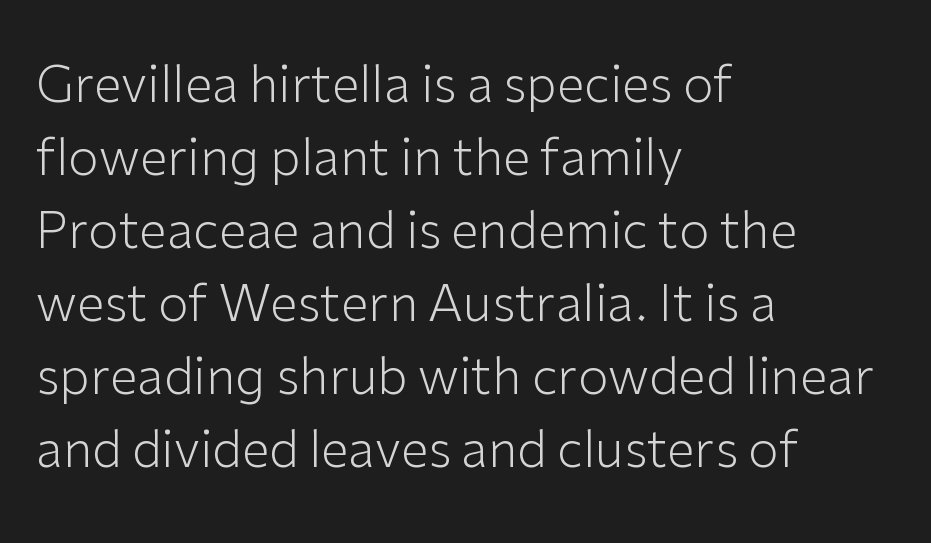
{"serif": "no", "italic": "no", "bold": "no", "weight": "light", "width": "normal", "stroke_contrast": "low", "x_height": "medium", "monospaced": "no", "underline": "no", "align": "left", "line_spacing": "normal", "line_spacing_ratio": 1.46, "letter_spacing": "normal", "letter_spacing_em": 0.0, "glyph_px": 50}
